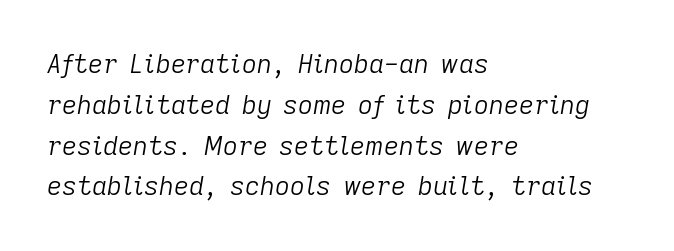
The image shows 26 px text type, italic (leaning right); set left-aligned, normal line spacing (1.57x), normal letter spacing, not underlined.
